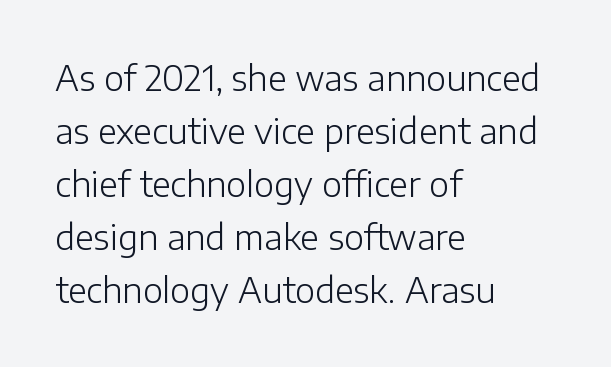
Q: Is the text bold? A: No.
Q: Is the text italic (slanted)? A: No, it is upright.
Q: Is the typeface a serif or a sans-serif typeface? A: Sans-serif.
Q: Is the text underlined? A: No.
Q: How is the paragraph aligned? A: Left-aligned.
Q: Is the spacing between letters normal or unusually wide? A: Normal.
Q: Is the spacing between lines tight, normal or loose? A: Normal.
Q: Width (condensed, normal, or wide)? A: Normal.
Q: Stroke contrast? A: Low.
Q: x-height? A: Medium.
Q: Monospaced? A: No.
